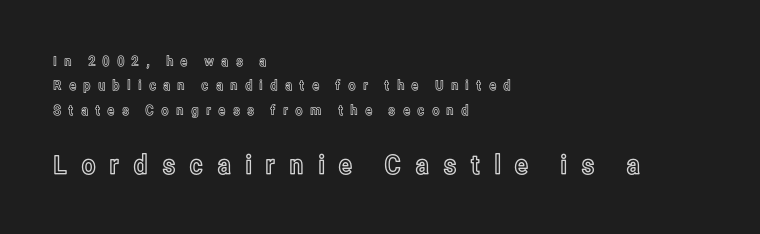
Q: Is the text italic (slanted)? A: No, it is upright.
Q: Is the text underlined? A: No.
Q: How is the paragraph aligned? A: Left-aligned.
Q: Is the spacing between letters normal or unusually wide? A: Unusually wide.
Q: Which block of text is set in a larger size, the first (top) or the second (bottom)? A: The second (bottom) one.
